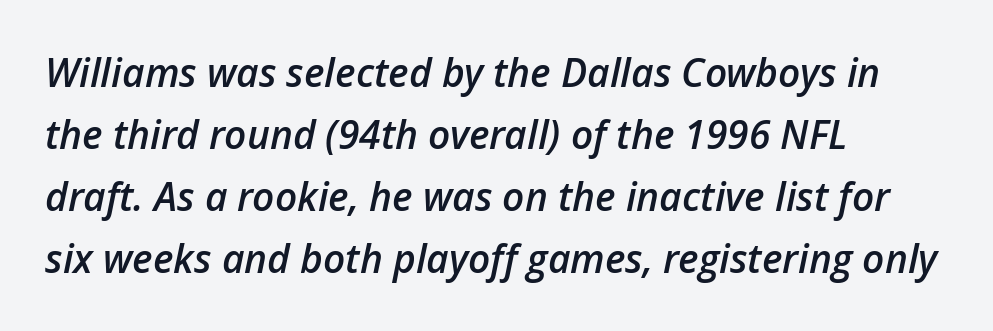
The paragraph has a hard left edge and a soft right edge. Designer's note — italics engaged. Compared with an ordinary text face, these strokes are moderately heavier — a semibold. Note the varied advance widths — an 'i' is clearly narrower than an 'm'.
